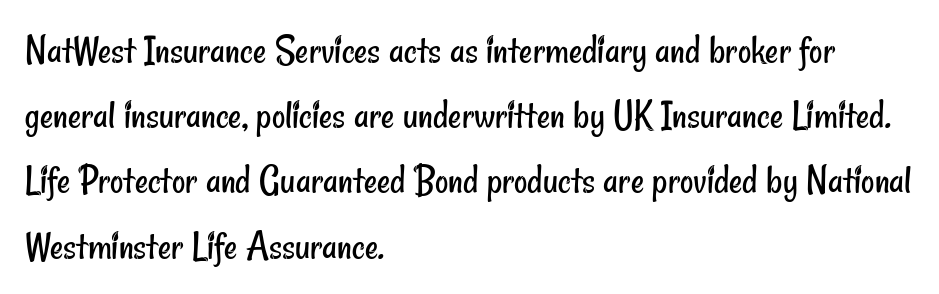
You could not count columns in this text — the font is proportionally spaced. The string is rendered with underlining switched off. Default kerning and tracking; the words read as compact shapes. The rag falls on the right side of this text block.
